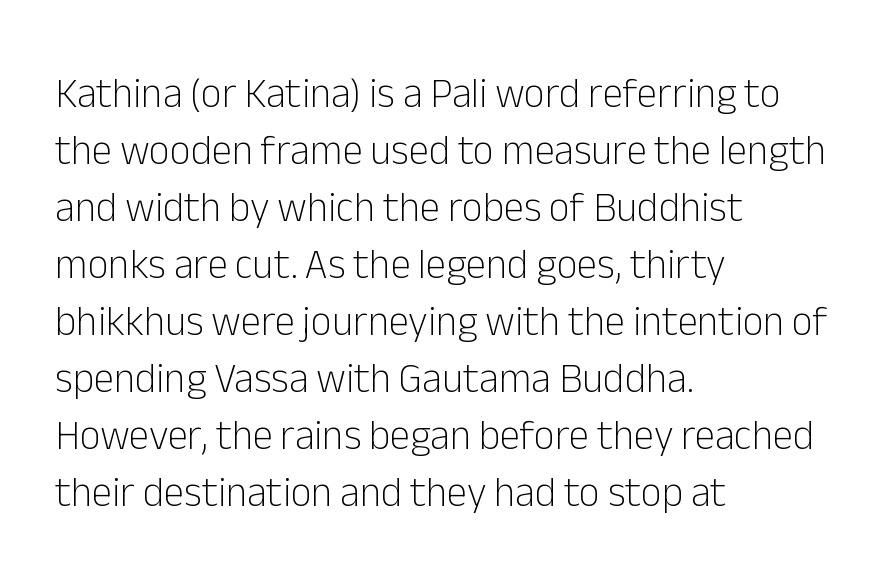
{"serif": "no", "italic": "no", "bold": "no", "weight": "light", "width": "normal", "stroke_contrast": "low", "x_height": "medium", "monospaced": "no", "underline": "no", "align": "left", "line_spacing": "normal", "line_spacing_ratio": 1.39, "letter_spacing": "normal", "letter_spacing_em": 0.0, "glyph_px": 41}
